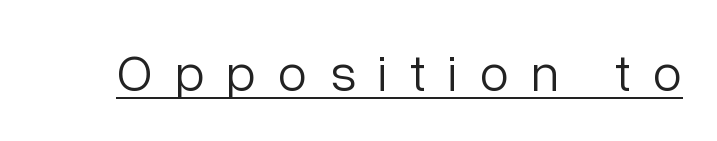
Look at the tracking — it's clearly loosened, letters drifting apart. The type sits square on the baseline with zero lean. The letters look calm and open, with moderate or lighter stems. In designer terms, the underline attribute is active on this setting. I'd call this a sans setting — the letters go barefoot. The face used here is proportionally spaced, like ordinary book or web type.
